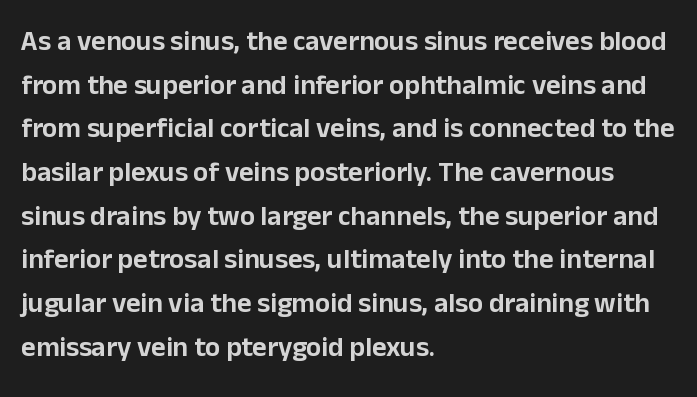
Q: Is the text italic (slanted)? A: No, it is upright.
Q: Is the typeface a serif or a sans-serif typeface? A: Sans-serif.
Q: Is the text underlined? A: No.
Q: How is the paragraph aligned? A: Left-aligned.
Q: Is the spacing between letters normal or unusually wide? A: Normal.
Q: Is the spacing between lines tight, normal or loose? A: Normal.
Q: Width (condensed, normal, or wide)? A: Normal.
Q: Stroke contrast? A: Low.
Q: x-height? A: Medium.
Q: Monospaced? A: No.
